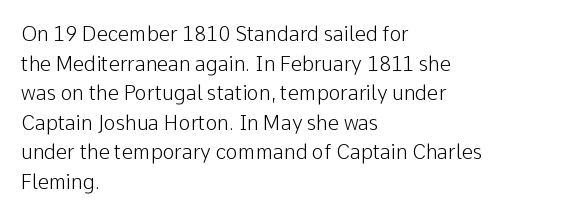
{"italic": "no", "bold": "no", "underline": "no", "align": "left", "line_spacing": "normal", "line_spacing_ratio": 1.48, "letter_spacing": "normal", "letter_spacing_em": 0.0, "glyph_px": 20}
